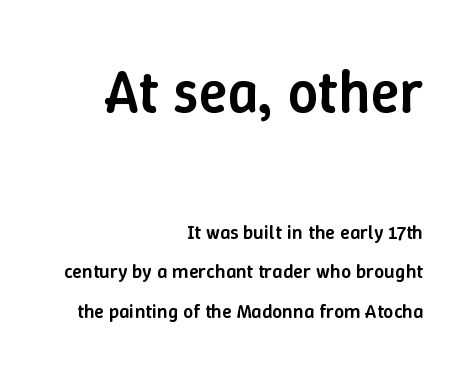
Character widths vary here, with narrow letters taking less room than wide ones. Italic: no, the glyphs are upright roman. The rendering uses a semibold face; strokes are thickened but not to full bold. The letters sit at their default tracking, neither squeezed nor spread. These two chunks differ in scale, with the top chunk taking the larger measure. One-word summary of the alignment: right.
